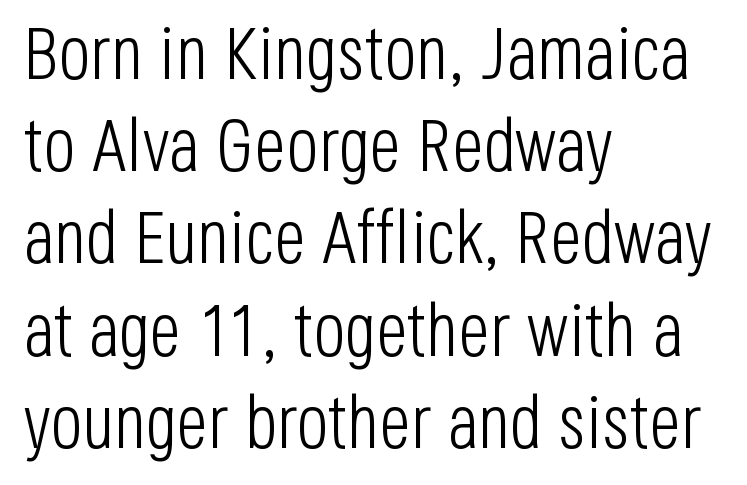
Q: Is the text bold? A: No.
Q: Is the text italic (slanted)? A: No, it is upright.
Q: Is the typeface a serif or a sans-serif typeface? A: Sans-serif.
Q: Is the text underlined? A: No.
Q: How is the paragraph aligned? A: Left-aligned.
Q: Is the spacing between letters normal or unusually wide? A: Normal.
Q: Width (condensed, normal, or wide)? A: Condensed.
Q: Stroke contrast? A: Low.
Q: x-height? A: Large.
Q: Monospaced? A: No.
